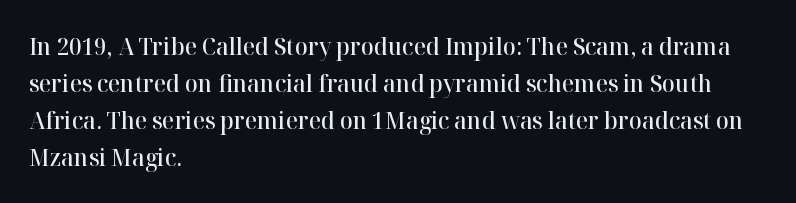
Q: Is the text bold? A: Semi-bold.
Q: Is the text italic (slanted)? A: No, it is upright.
Q: Is the text underlined? A: No.
Q: How is the paragraph aligned? A: Left-aligned.
Q: Is the spacing between letters normal or unusually wide? A: Normal.
Q: Is the spacing between lines tight, normal or loose? A: Normal.
